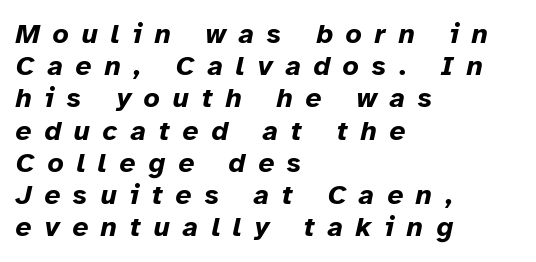
Q: Is the text bold? A: Yes.
Q: Is the text italic (slanted)? A: Yes, it leans right by about 12 degrees.
Q: Is the text underlined? A: No.
Q: How is the paragraph aligned? A: Left-aligned.
Q: Is the spacing between letters normal or unusually wide? A: Unusually wide.
Q: Is the spacing between lines tight, normal or loose? A: Tight.
Q: Width (condensed, normal, or wide)? A: Normal.
Q: Stroke contrast? A: Low.
Q: x-height? A: Medium.
Q: Monospaced? A: No.
